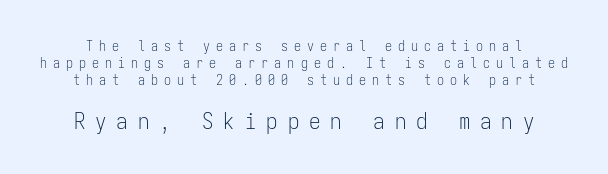
Do the letters lean? They stand straight. This reads as an unemphasized weight, regular at the heaviest. Two sizes are in play, and the larger belongs to the second block. The gaps between neighbouring characters are conspicuously large. The specimen omits any rule beneath the text block's lines.
